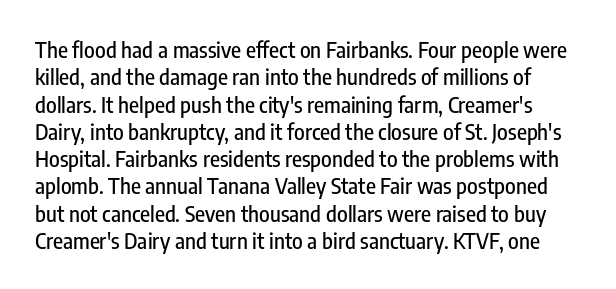
{"italic": "no", "underline": "no", "line_spacing_ratio": 1.24, "letter_spacing": "normal", "letter_spacing_em": 0.0, "glyph_px": 22}
